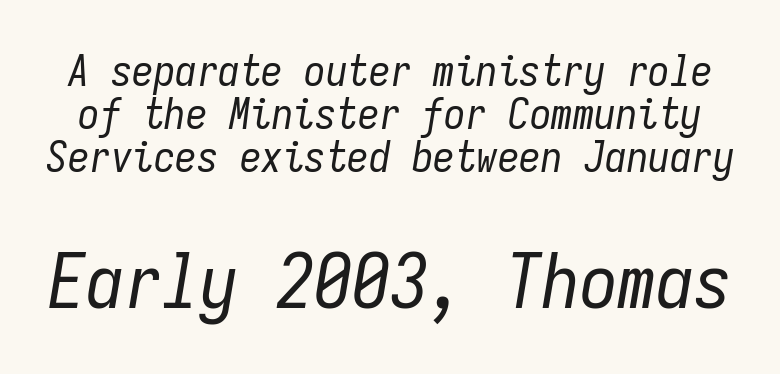
{"italic": "yes", "lean": "right", "slant_degrees": 9, "bold": "no", "weight": "regular", "width": "condensed", "stroke_contrast": "low", "x_height": "medium", "monospaced": "yes", "underline": "no", "line_spacing": "tight", "line_spacing_ratio": 1.0, "letter_spacing": "normal", "letter_spacing_em": 0.0, "larger_block": "second", "size_ratio": 1.77, "glyph_px": 76}
